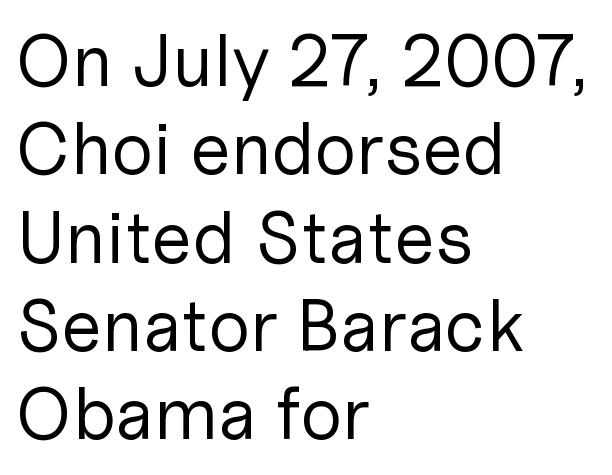
In terms of letterspacing, this is plain default setting. The compositor pushed each line to the left boundary. Here the designer chose a conventional face with non-uniform glyph widths. You can tell from the bare stems that sans-serif type was used. Does the lettering tilt? It doesn't — this is upright. Unmarked baselines from the first word to the last.
